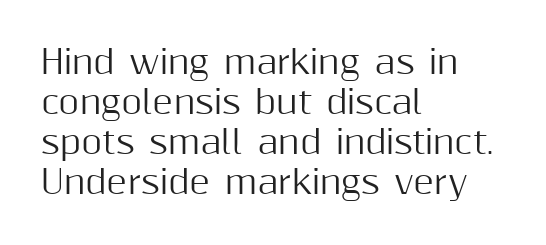
Q: Is the text italic (slanted)? A: No, it is upright.
Q: Is the typeface a serif or a sans-serif typeface? A: Sans-serif.
Q: Is the text underlined? A: No.
Q: How is the paragraph aligned? A: Left-aligned.
Q: Is the spacing between letters normal or unusually wide? A: Normal.
Q: Is the spacing between lines tight, normal or loose? A: Normal.
Q: Width (condensed, normal, or wide)? A: Normal.
Q: Stroke contrast? A: Medium.
Q: x-height? A: Medium.
Q: Monospaced? A: No.
